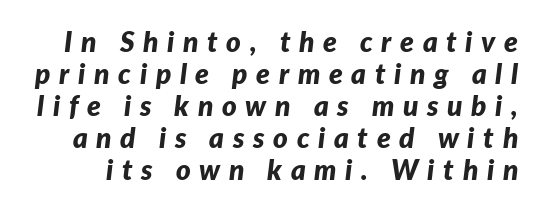
{"italic": "yes", "lean": "right", "slant_degrees": 7, "bold": "yes", "weight": "bold", "width": "normal", "stroke_contrast": "low", "x_height": "medium", "monospaced": "no", "underline": "no", "line_spacing": "tight", "line_spacing_ratio": 1.14, "letter_spacing": "wide", "letter_spacing_em": 0.31, "glyph_px": 28}
